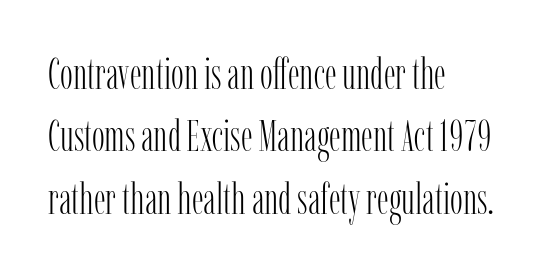
Are there feet on the stems? There are — it's a serif. There is no visible air inserted between adjacent glyphs. Is the block centered? No — it sits flush against the left margin. Is there any slant? The stems are plumb. Underline: absent.
